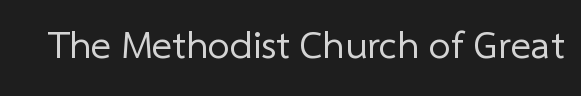
Q: Is the text bold? A: No.
Q: Is the typeface a serif or a sans-serif typeface? A: Sans-serif.
Q: Is the text underlined? A: No.
Q: Is the spacing between letters normal or unusually wide? A: Normal.
Q: Width (condensed, normal, or wide)? A: Normal.
Q: Stroke contrast? A: Low.
Q: x-height? A: Medium.
Q: Monospaced? A: No.
